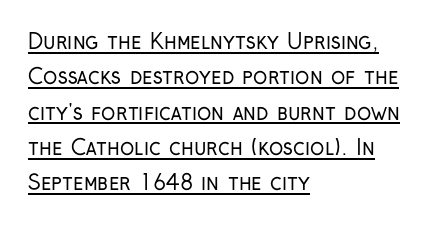
Q: Is the text bold? A: No.
Q: Is the text italic (slanted)? A: No, it is upright.
Q: Is the text underlined? A: Yes.
Q: How is the paragraph aligned? A: Left-aligned.
Q: Is the spacing between letters normal or unusually wide? A: Normal.
Q: Is the spacing between lines tight, normal or loose? A: Normal.
